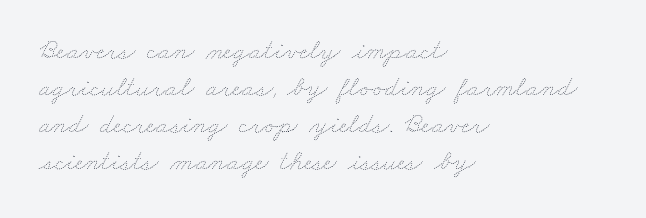
Q: Is the text bold? A: No.
Q: Is the text underlined? A: No.
Q: How is the paragraph aligned? A: Left-aligned.
Q: Is the spacing between letters normal or unusually wide? A: Normal.
Q: Is the spacing between lines tight, normal or loose? A: Normal.
Q: Width (condensed, normal, or wide)? A: Wide.
Q: Stroke contrast? A: Low.
Q: x-height? A: Small.
Q: Monospaced? A: No.
